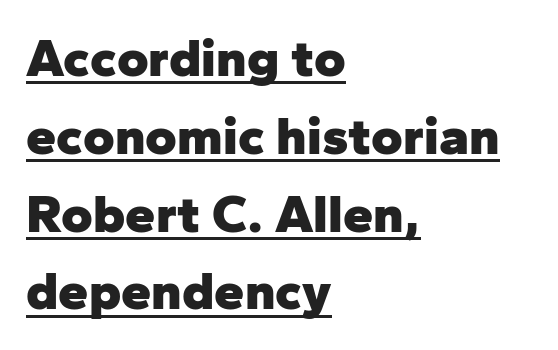
Nope, no serifs anywhere on these letters. The passage shown stacks its lines at a standard gap. Spacing verdict: proportional, widths tailored to each character. This rendering features underlined lettering. The lines in this sample share a left origin and differ only in where they stop. The letters are bold, with thick, heavy strokes.
